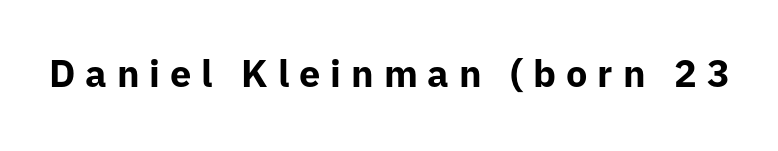
The image shows 38 px bold sans-serif type, upright; set unusually wide letter spacing (+0.26 em), not underlined; low stroke contrast and a medium x-height.
